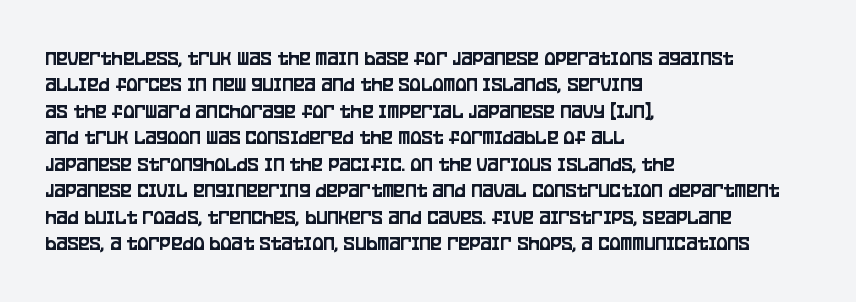
{"italic": "no", "underline": "no", "align": "left", "line_spacing": "normal", "line_spacing_ratio": 1.26, "letter_spacing": "normal", "letter_spacing_em": 0.0, "glyph_px": 21}
